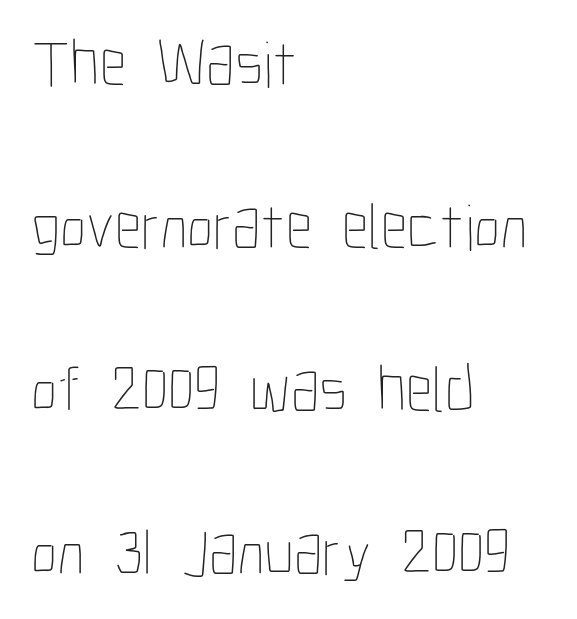
The image shows 66 px thin, condensed type, upright; set left-aligned, loose line spacing (2.47x), normal letter spacing, not underlined; low stroke contrast and a medium x-height.
